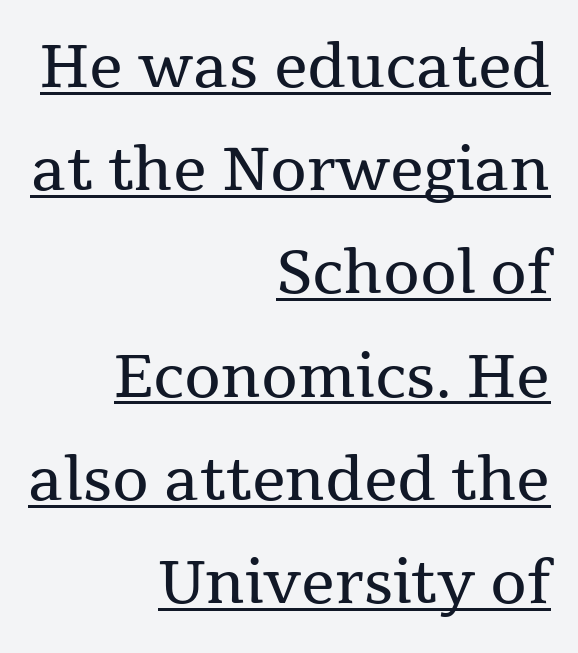
{"serif": "yes", "italic": "no", "bold": "no", "weight": "regular", "width": "normal", "stroke_contrast": "medium", "x_height": "medium", "monospaced": "no", "underline": "yes", "align": "right", "line_spacing_ratio": 1.75, "letter_spacing": "normal", "letter_spacing_em": 0.0, "glyph_px": 59}
